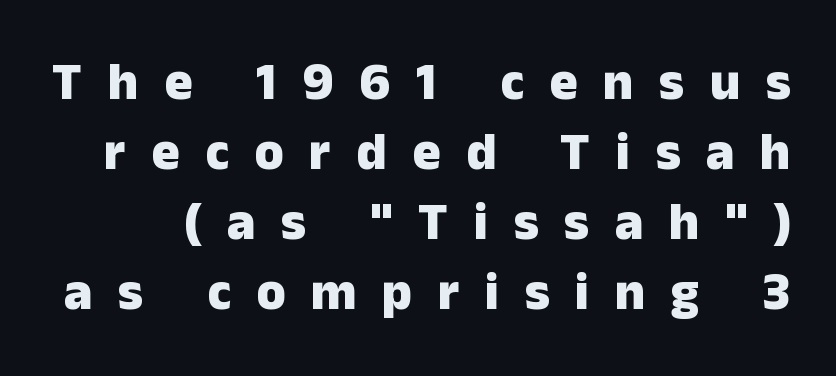
A typesetter would call this proportional, since set widths differ per character. Honestly, the letter spacing is so wide it's the main thing you notice. Italic: no, the glyphs are upright roman. The zone under the glyphs is completely vacant. Serifs: no, the terminals of the letterforms are clean.
